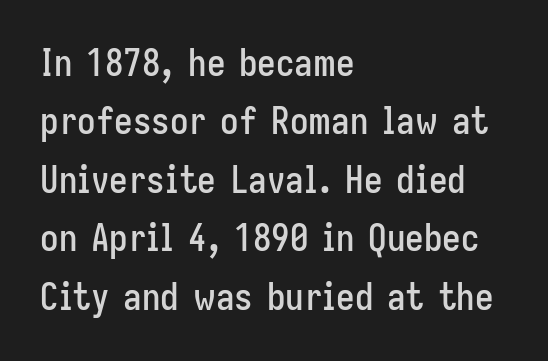
The image shows 37 px condensed sans-serif type, upright; set left-aligned, normal line spacing (1.58x), normal letter spacing, not underlined; low stroke contrast and a medium x-height.
